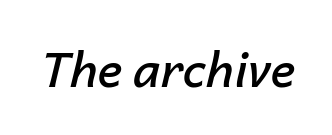
{"italic": "yes", "lean": "right", "slant_degrees": 14, "bold": "semi", "weight": "semibold", "width": "normal", "stroke_contrast": "low", "x_height": "medium", "monospaced": "no", "underline": "no", "letter_spacing": "normal", "letter_spacing_em": 0.0, "glyph_px": 47}
